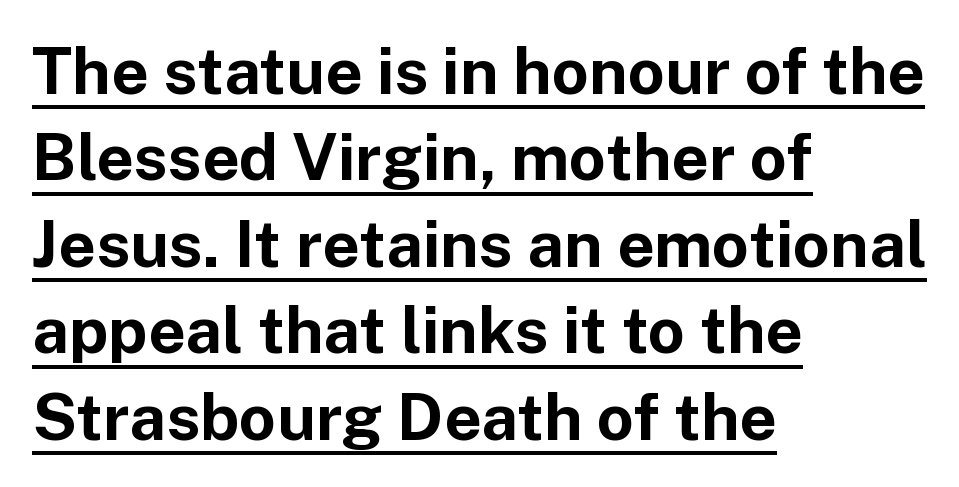
Caption: bold face, heavy strokes. Nothing sits at the stroke ends, so this counts as sans-serif. Line beginnings align vertically; line endings do not. Spacing verdict: proportional, widths tailored to each character. Underlined type.
